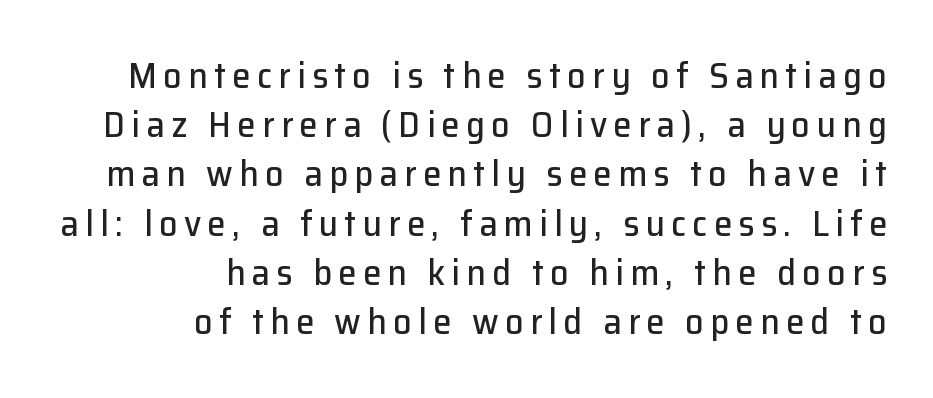
The image shows 37 px sans-serif type, upright; set right-aligned, normal line spacing (1.33x), not underlined; low stroke contrast and a medium x-height.
